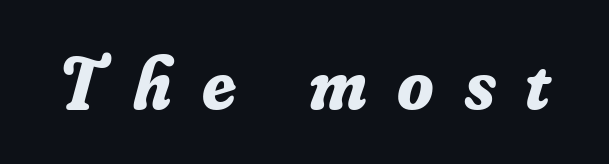
The image shows 74 px bold serif type, italic (leaning right); set unusually wide letter spacing (+0.41 em), not underlined; low stroke contrast and a small x-height.
